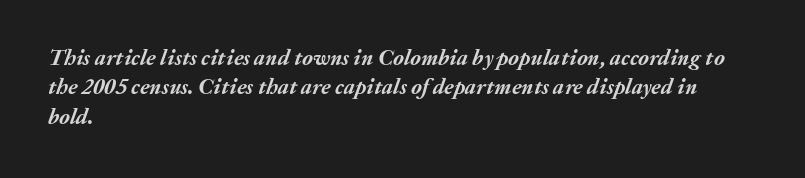
{"italic": "yes", "lean": "right", "slant_degrees": 20, "bold": "yes", "underline": "no", "align": "left", "line_spacing": "normal", "line_spacing_ratio": 1.34, "letter_spacing": "normal", "letter_spacing_em": 0.0, "glyph_px": 22}
